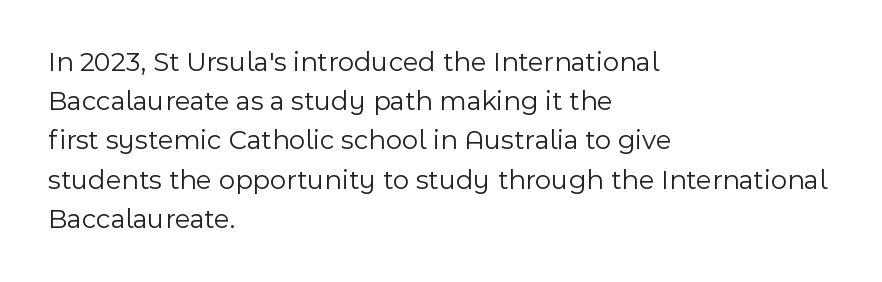
Q: Is the text bold? A: No.
Q: Is the text italic (slanted)? A: No, it is upright.
Q: Is the typeface a serif or a sans-serif typeface? A: Sans-serif.
Q: Is the text underlined? A: No.
Q: How is the paragraph aligned? A: Left-aligned.
Q: Is the spacing between letters normal or unusually wide? A: Normal.
Q: Is the spacing between lines tight, normal or loose? A: Normal.
Q: Width (condensed, normal, or wide)? A: Normal.
Q: x-height? A: Medium.
Q: Monospaced? A: No.
